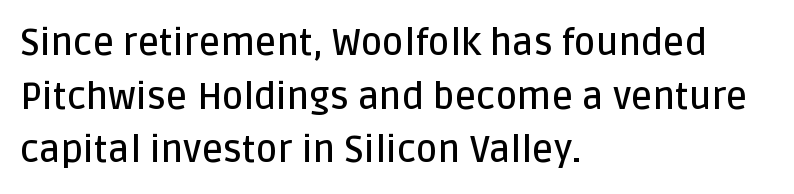
Q: Is the text bold? A: Semi-bold.
Q: Is the text italic (slanted)? A: No, it is upright.
Q: Is the typeface a serif or a sans-serif typeface? A: Sans-serif.
Q: Is the text underlined? A: No.
Q: How is the paragraph aligned? A: Left-aligned.
Q: Is the spacing between letters normal or unusually wide? A: Normal.
Q: Is the spacing between lines tight, normal or loose? A: Normal.
Q: Width (condensed, normal, or wide)? A: Normal.
Q: Stroke contrast? A: Low.
Q: x-height? A: Large.
Q: Monospaced? A: No.
